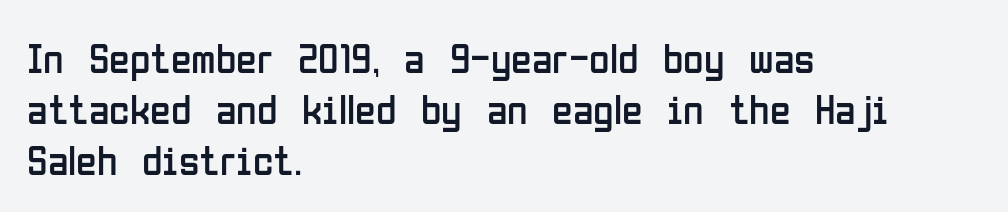
The image shows 42 px regular-weight, condensed sans-serif type, upright; set left-aligned, line spacing 1.22x, normal letter spacing, not underlined; low stroke contrast and a medium x-height.
